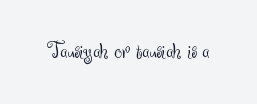
Only glyphs here, with clear space below each row. Notice how the stems are strictly vertical — no italics here. Between one letter and the next there's only the usual sliver of space. Is this a heavy cut? Hardly; it is regular or lighter.
